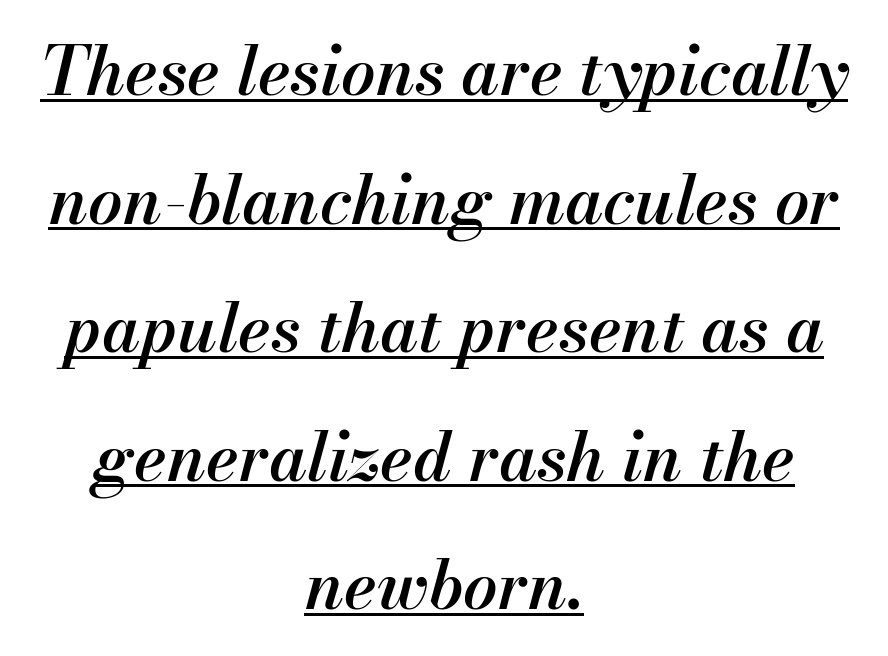
The image shows 68 px semibold type, italic (leaning right); set centered, line spacing 1.89x, normal letter spacing, underlined; medium stroke contrast and a small x-height.
